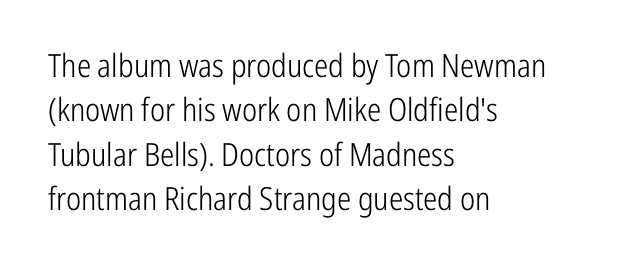
Q: Is the text bold? A: No.
Q: Is the text italic (slanted)? A: No, it is upright.
Q: Is the typeface a serif or a sans-serif typeface? A: Sans-serif.
Q: Is the text underlined? A: No.
Q: How is the paragraph aligned? A: Left-aligned.
Q: Is the spacing between letters normal or unusually wide? A: Normal.
Q: Is the spacing between lines tight, normal or loose? A: Normal.
Q: Width (condensed, normal, or wide)? A: Condensed.
Q: Stroke contrast? A: Low.
Q: x-height? A: Medium.
Q: Monospaced? A: No.
